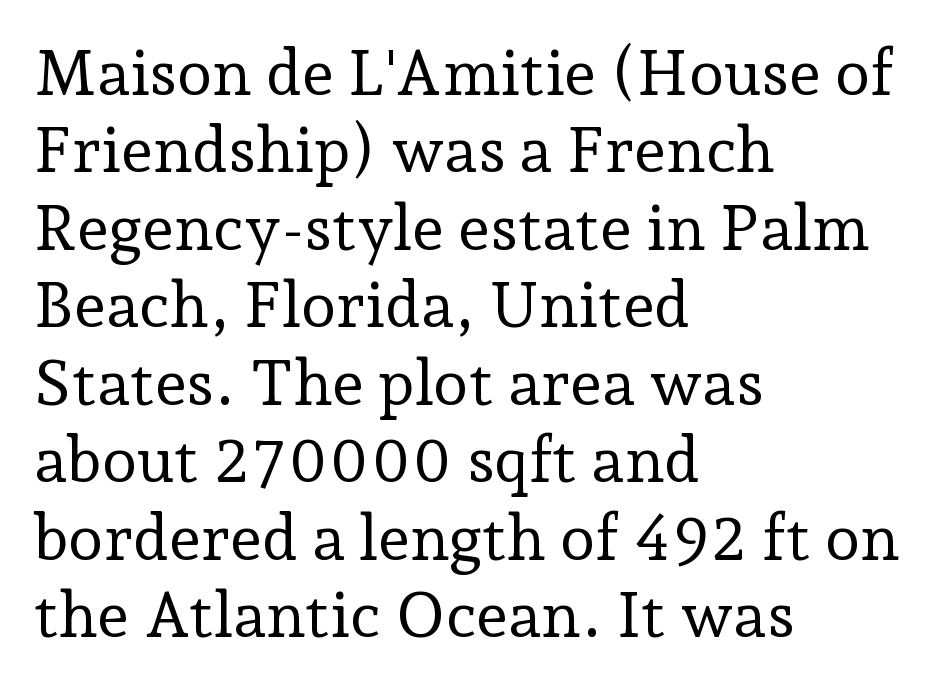
The image shows 64 px regular-weight serif type, upright; set left-aligned, line spacing 1.21x, normal letter spacing, not underlined; low stroke contrast and a medium x-height.
